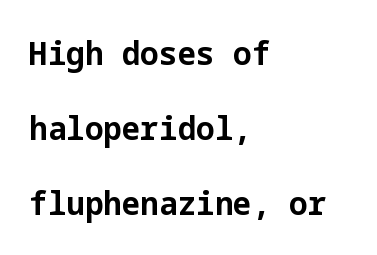
The image shows 33 px bold sans-serif type, upright; set left-aligned, loose line spacing (2.28x), normal letter spacing, not underlined; low stroke contrast and a medium x-height.
